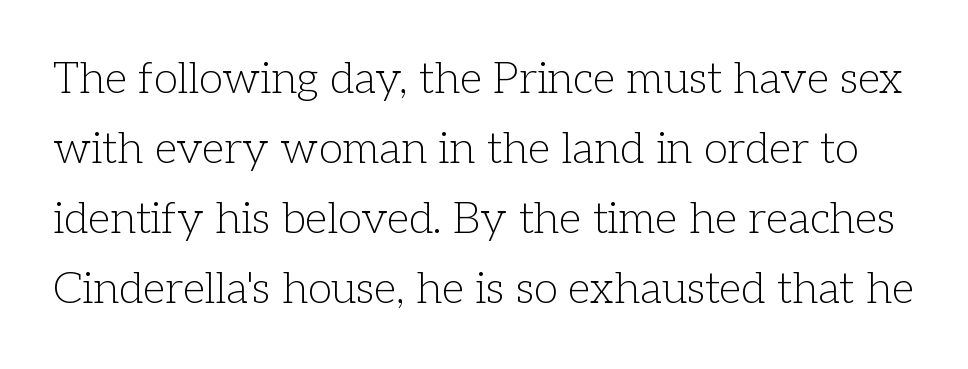
Q: Is the text bold? A: No.
Q: Is the text italic (slanted)? A: No, it is upright.
Q: Is the typeface a serif or a sans-serif typeface? A: Serif.
Q: Is the text underlined? A: No.
Q: Is the spacing between letters normal or unusually wide? A: Normal.
Q: Is the spacing between lines tight, normal or loose? A: Normal.
Q: Width (condensed, normal, or wide)? A: Normal.
Q: Stroke contrast? A: Low.
Q: x-height? A: Medium.
Q: Monospaced? A: No.
